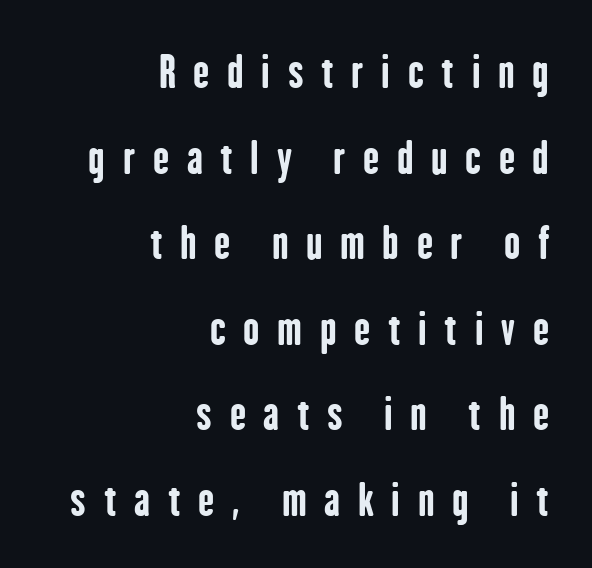
{"serif": "no", "italic": "no", "bold": "yes", "weight": "bold", "width": "condensed", "stroke_contrast": "low", "x_height": "medium", "monospaced": "no", "underline": "no", "align": "right", "line_spacing": "loose", "line_spacing_ratio": 1.99, "letter_spacing": "wide", "letter_spacing_em": 0.41, "glyph_px": 43}
